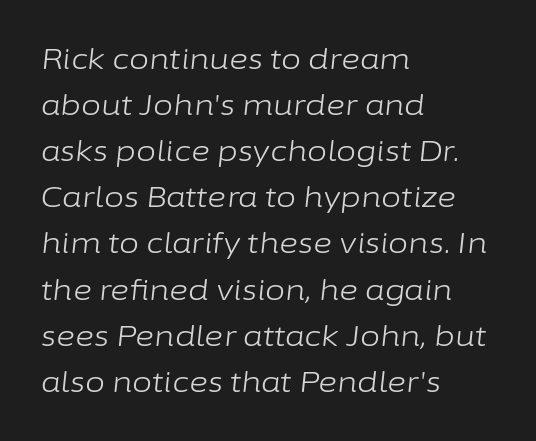
The image shows 29 px light type, italic (leaning right); set left-aligned, normal line spacing (1.59x), normal letter spacing, not underlined; low stroke contrast and a medium x-height.
